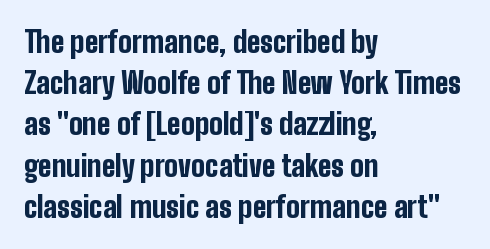
Is this a fixed-width face? No — the glyphs have proportional, varying widths. Stroke thickness is high; the sample reads as a true bold. The zone under the glyphs is completely vacant. The letters sit at their default tracking, neither squeezed nor spread. Quick note: interline space is typical.
